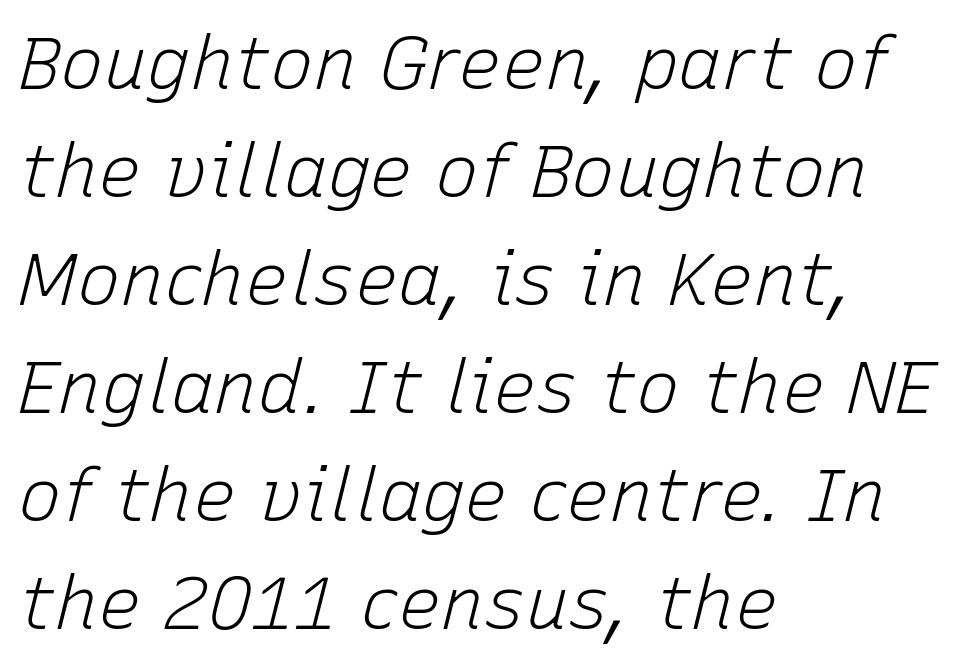
{"italic": "yes", "lean": "right", "slant_degrees": 15, "bold": "no", "weight": "light", "width": "normal", "stroke_contrast": "low", "x_height": "medium", "monospaced": "no", "underline": "no", "align": "left", "line_spacing": "normal", "line_spacing_ratio": 1.48, "letter_spacing": "normal", "letter_spacing_em": 0.0, "glyph_px": 73}
